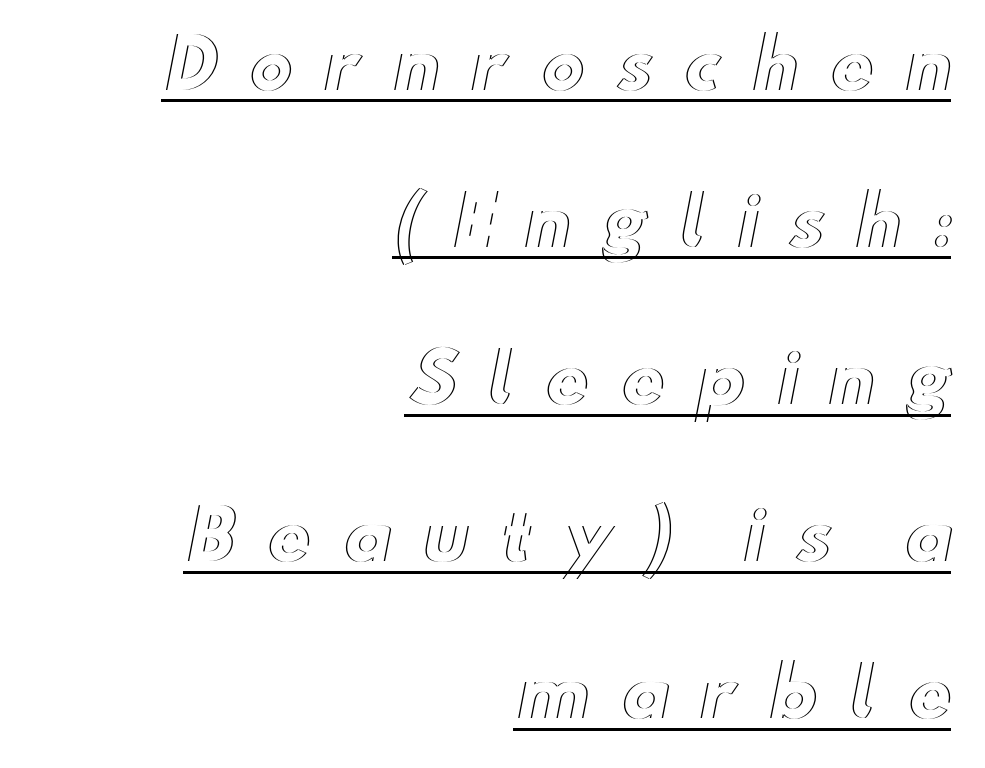
The image shows 68 px wide type; set right-aligned, loose line spacing (2.31x), unusually wide letter spacing (+0.44 em), underlined; a small x-height.
